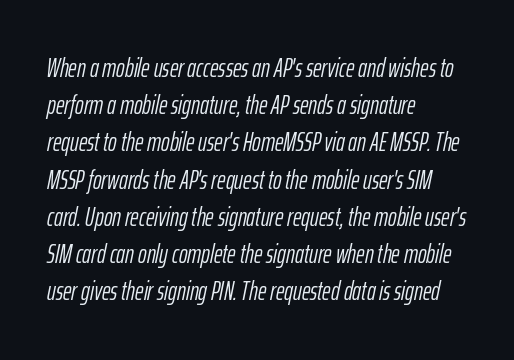
Q: Is the text bold? A: No.
Q: Is the text italic (slanted)? A: Yes, it leans right by about 12 degrees.
Q: Is the text underlined? A: No.
Q: How is the paragraph aligned? A: Left-aligned.
Q: Is the spacing between letters normal or unusually wide? A: Normal.
Q: Is the spacing between lines tight, normal or loose? A: Normal.
